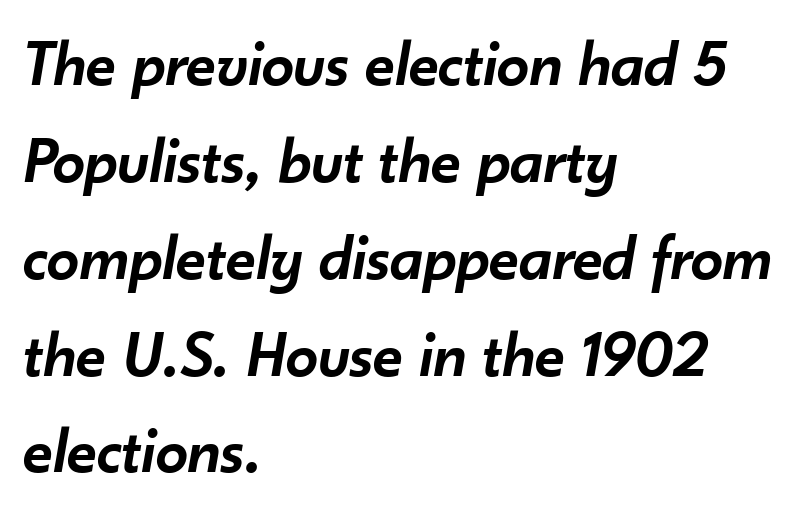
{"italic": "yes", "lean": "right", "slant_degrees": 10, "bold": "semi", "weight": "semibold", "width": "normal", "stroke_contrast": "low", "x_height": "small", "monospaced": "no", "underline": "no", "align": "left", "line_spacing": "normal", "line_spacing_ratio": 1.49, "letter_spacing": "normal", "letter_spacing_em": 0.0, "glyph_px": 65}
